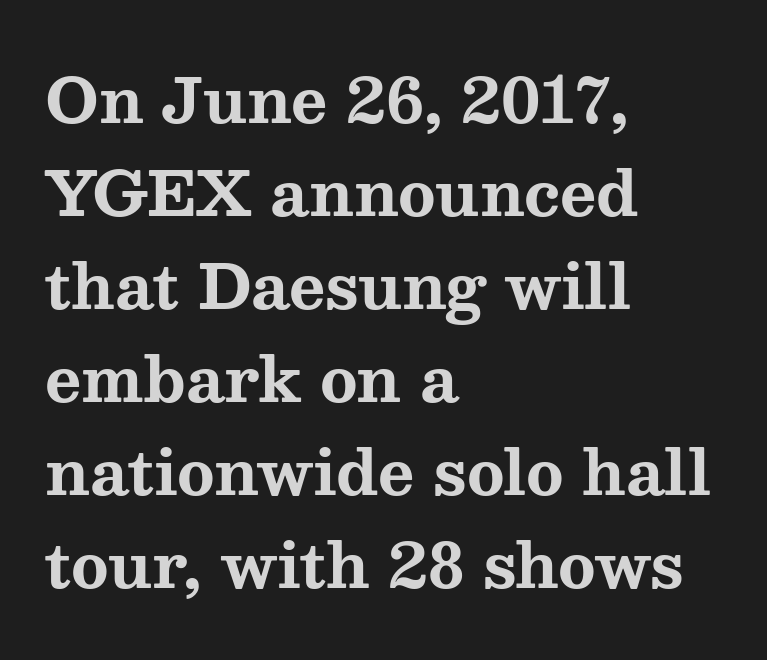
Here the designer chose a conventional face with non-uniform glyph widths. Any mark beneath the type? The region is blank. A typesetter would call this zero additional tracking. This sample uses a serif face. Vertically, the passage feels balanced, rows spaced as you'd expect. It's the straight-up-and-down kind of type.
